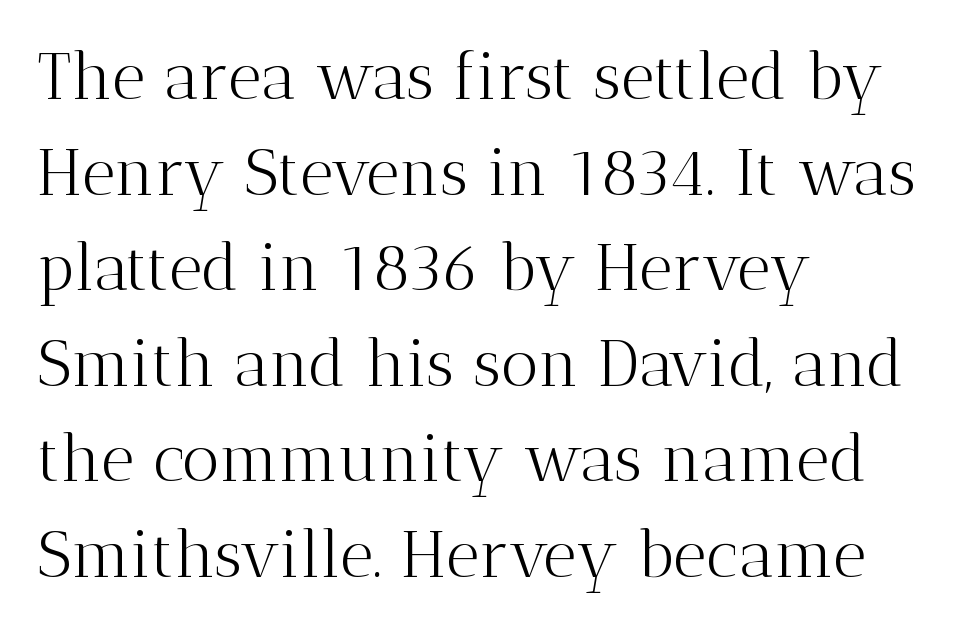
The image shows 65 px light serif type, upright; set left-aligned, normal line spacing (1.47x), normal letter spacing, not underlined; medium stroke contrast and a medium x-height.
